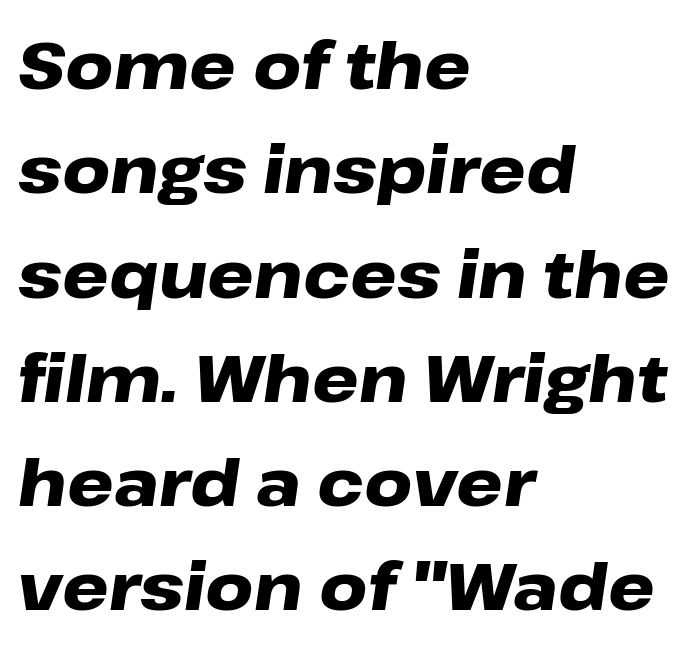
Q: Is the text bold? A: Yes.
Q: Is the text italic (slanted)? A: Yes, it leans right by about 8 degrees.
Q: Is the text underlined? A: No.
Q: How is the paragraph aligned? A: Left-aligned.
Q: Is the spacing between letters normal or unusually wide? A: Normal.
Q: Is the spacing between lines tight, normal or loose? A: Normal.
Q: Width (condensed, normal, or wide)? A: Wide.
Q: Stroke contrast? A: Low.
Q: x-height? A: Medium.
Q: Monospaced? A: No.
